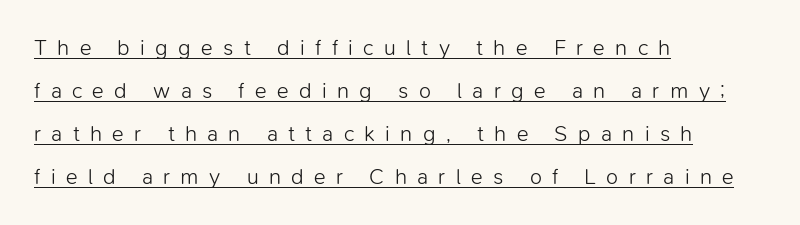
The rag falls on the right side of this text block. Is the letter spacing exaggerated? Yes — the characters are pushed far apart. A quiet, ordinary-to-light weight characterises the typeface. Every character sits straight up, as roman type does. Students, observe the line beneath the letters — that is underlining.
